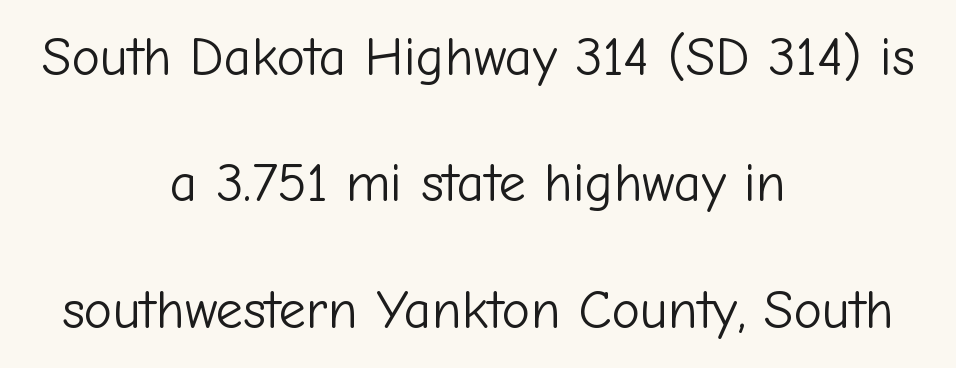
The paragraph shown floats in the horizontal middle. The vertical gap from one line to the next is large. The type family on display is of the sans-serif kind. Each stroke keeps to a modest, everyday thickness or less. You could not count columns in this text — the font is proportionally spaced.
